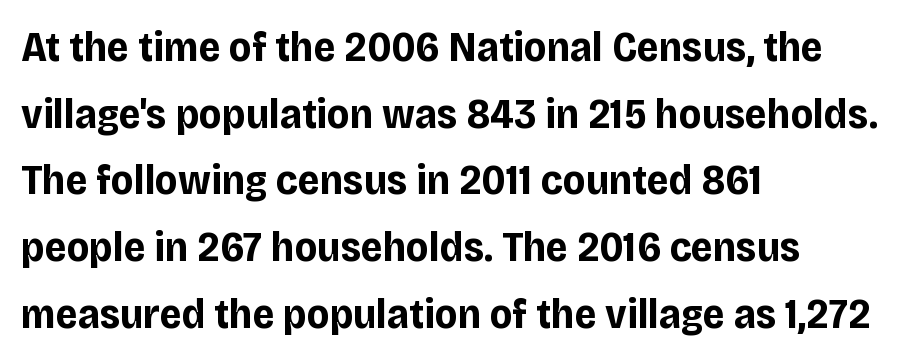
{"serif": "no", "italic": "no", "bold": "yes", "weight": "bold", "width": "normal", "stroke_contrast": "low", "x_height": "large", "monospaced": "no", "underline": "no", "align": "left", "line_spacing": "normal", "line_spacing_ratio": 1.55, "letter_spacing": "normal", "letter_spacing_em": 0.0, "glyph_px": 43}
